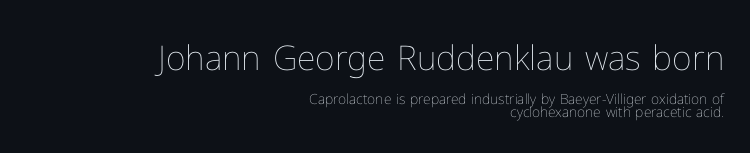
Q: Is the text bold? A: No.
Q: Is the text italic (slanted)? A: No, it is upright.
Q: Is the text underlined? A: No.
Q: How is the paragraph aligned? A: Right-aligned.
Q: Is the spacing between letters normal or unusually wide? A: Normal.
Q: Is the spacing between lines tight, normal or loose? A: Tight.
Q: Which block of text is set in a larger size, the first (top) or the second (bottom)? A: The first (top) one.
Q: Width (condensed, normal, or wide)? A: Normal.
Q: Stroke contrast? A: Low.
Q: x-height? A: Medium.
Q: Monospaced? A: No.
